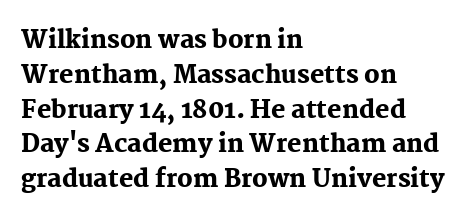
{"italic": "no", "bold": "yes", "underline": "no", "align": "left", "line_spacing": "normal", "line_spacing_ratio": 1.45, "letter_spacing": "normal", "letter_spacing_em": 0.0, "glyph_px": 24}
